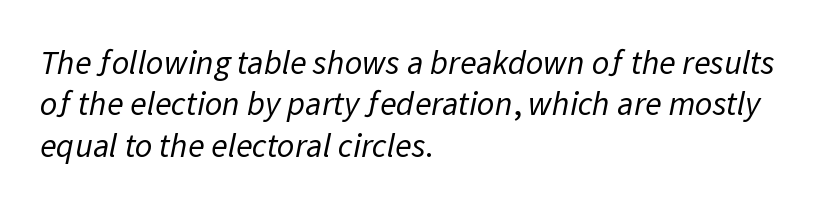
{"serif": "no", "bold": "no", "weight": "regular", "width": "normal", "stroke_contrast": "low", "x_height": "medium", "monospaced": "no", "underline": "no", "align": "left", "line_spacing_ratio": 1.22, "letter_spacing": "normal", "letter_spacing_em": 0.0, "glyph_px": 34}
